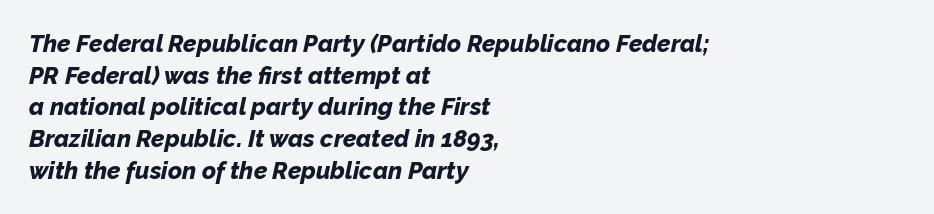
Short and long lines alike share a common starting point at left. The specimen omits any rule beneath the text block's lines. What weight is shown? A full bold with thick strokes. Does the lettering tilt? It does — this is italic. Inter-character spacing is left at the font's built-in metrics. Vertically, the passage feels balanced, rows spaced as you'd expect.
